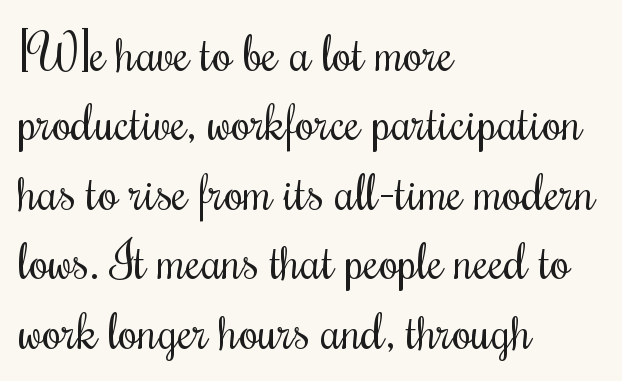
The image shows 50 px regular-weight, condensed type; set left-aligned, normal line spacing (1.39x), normal letter spacing, not underlined; medium stroke contrast and a small x-height.
